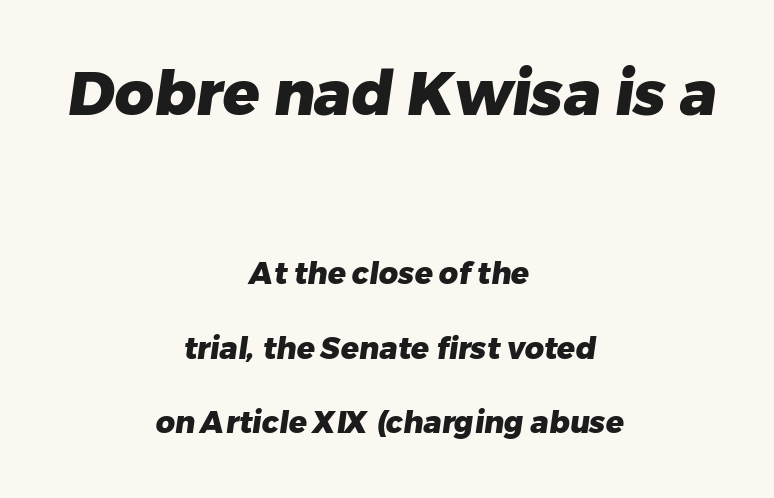
The type family on display is of the sans-serif kind. These lines keep a tight, regular rhythm from letter to letter. Alignment: centered. Bare-footed words on every line. Size hierarchy here favors the leading block over the trailing one.
